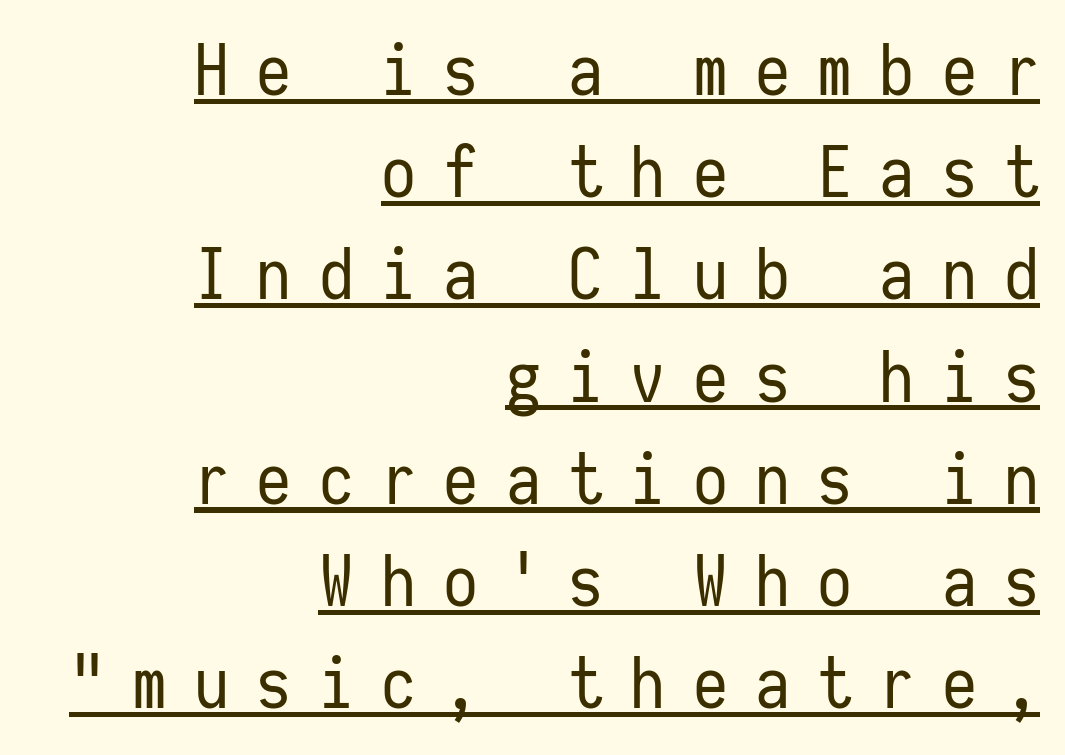
{"serif": "no", "italic": "no", "bold": "no", "weight": "regular", "width": "condensed", "stroke_contrast": "low", "x_height": "medium", "monospaced": "yes", "underline": "yes", "align": "right", "line_spacing": "normal", "line_spacing_ratio": 1.46, "letter_spacing": "wide", "letter_spacing_em": 0.39, "glyph_px": 70}
